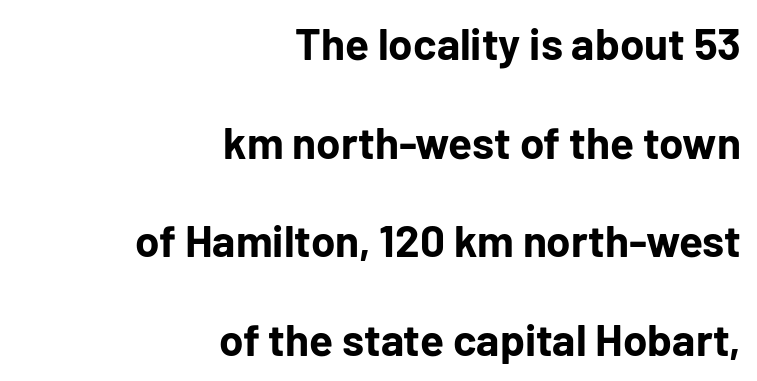
{"serif": "no", "italic": "no", "bold": "yes", "weight": "bold", "width": "normal", "stroke_contrast": "low", "x_height": "medium", "monospaced": "no", "underline": "no", "align": "right", "line_spacing": "loose", "line_spacing_ratio": 2.24, "letter_spacing": "normal", "letter_spacing_em": 0.0, "glyph_px": 44}
